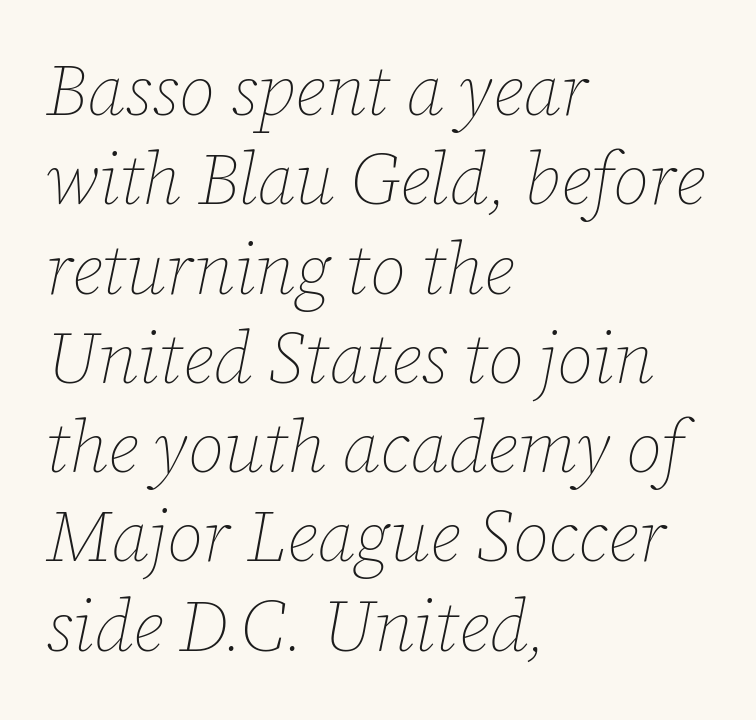
{"italic": "yes", "lean": "right", "slant_degrees": 12, "bold": "no", "weight": "thin", "width": "normal", "stroke_contrast": "low", "x_height": "medium", "monospaced": "no", "underline": "no", "align": "left", "line_spacing_ratio": 1.24, "letter_spacing": "normal", "letter_spacing_em": 0.0, "glyph_px": 72}
